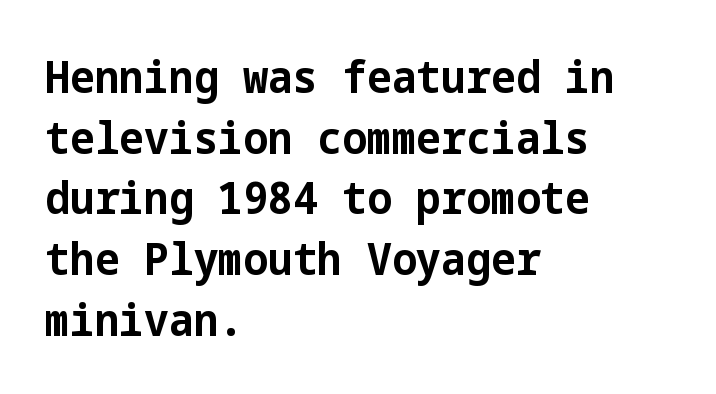
Line beginnings align vertically; line endings do not. In terms of letterform style, serifs are entirely absent. Does the leading feel generous? No, just average. The lettering stays uniformly vertical, giving the passage a roman look. The letterforms sit shoulder to shoulder at normal distance.
